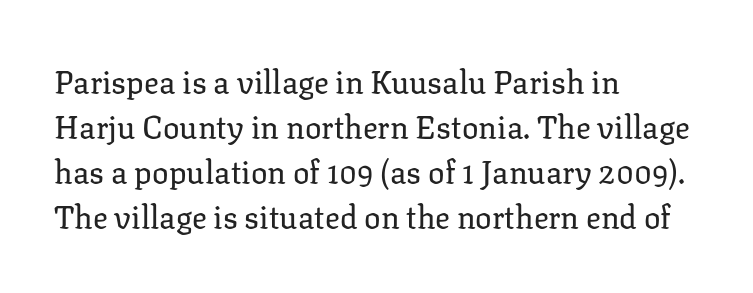
Q: Is the text bold? A: No.
Q: Is the text italic (slanted)? A: No, it is upright.
Q: Is the typeface a serif or a sans-serif typeface? A: Serif.
Q: Is the text underlined? A: No.
Q: How is the paragraph aligned? A: Left-aligned.
Q: Is the spacing between letters normal or unusually wide? A: Normal.
Q: Is the spacing between lines tight, normal or loose? A: Normal.
Q: Width (condensed, normal, or wide)? A: Normal.
Q: Stroke contrast? A: Low.
Q: x-height? A: Medium.
Q: Monospaced? A: No.
